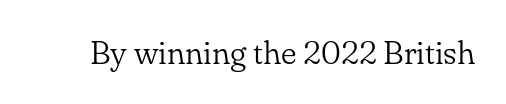
Q: Is the text bold? A: No.
Q: Is the text italic (slanted)? A: No, it is upright.
Q: Is the typeface a serif or a sans-serif typeface? A: Serif.
Q: Is the text underlined? A: No.
Q: Is the spacing between letters normal or unusually wide? A: Normal.
Q: Width (condensed, normal, or wide)? A: Normal.
Q: Stroke contrast? A: Low.
Q: x-height? A: Small.
Q: Monospaced? A: No.
